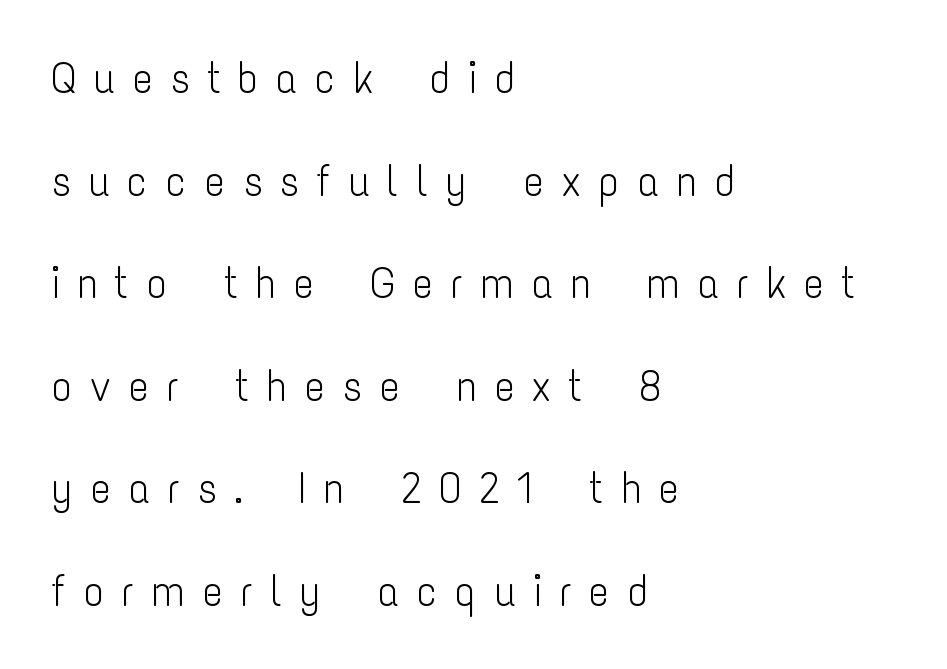
The image shows 44 px light, condensed sans-serif type, upright; set left-aligned, loose line spacing (2.33x), unusually wide letter spacing (+0.38 em), not underlined; low stroke contrast and a medium x-height.
